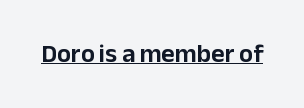
Q: Is the text italic (slanted)? A: No, it is upright.
Q: Is the text underlined? A: Yes.
Q: Is the spacing between letters normal or unusually wide? A: Normal.
